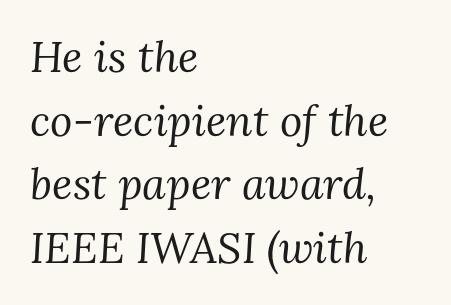
{"serif": "yes", "italic": "yes", "lean": "right", "slant_degrees": 3, "bold": "no", "weight": "regular", "width": "normal", "stroke_contrast": "medium", "x_height": "medium", "monospaced": "no", "underline": "no", "align": "left", "line_spacing": "normal", "line_spacing_ratio": 1.48, "letter_spacing": "normal", "letter_spacing_em": 0.0, "glyph_px": 43}
